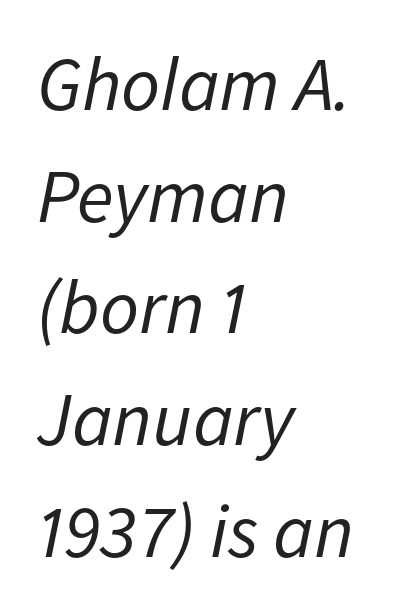
The face used here is proportionally spaced, like ordinary book or web type. What's the leading like? Ordinary, nothing unusual. Weight: in the light-to-regular range. Slanted lettering throughout. Any mark beneath the type? The region is blank. Nobody touched the tracking dial on this one.
